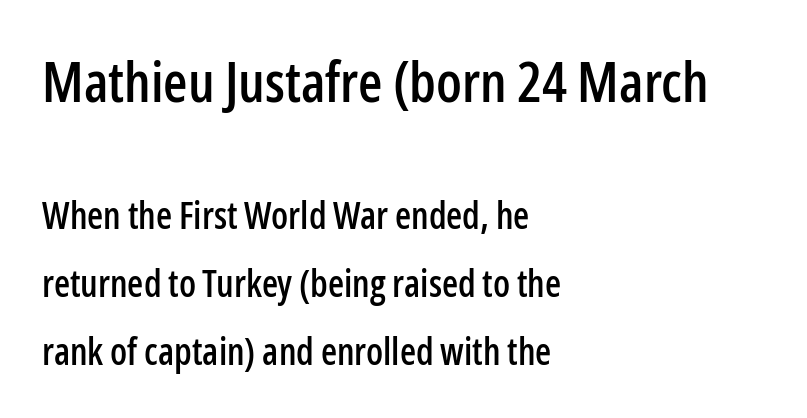
{"serif": "no", "italic": "no", "width": "condensed", "stroke_contrast": "low", "x_height": "medium", "monospaced": "no", "underline": "no", "align": "left", "line_spacing_ratio": 1.83, "letter_spacing": "normal", "letter_spacing_em": 0.0, "larger_block": "first", "size_ratio": 1.51, "glyph_px": 56}
